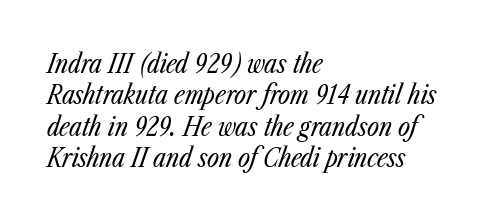
Q: Is the text bold? A: No.
Q: Is the text italic (slanted)? A: Yes, it leans right by about 23 degrees.
Q: Is the text underlined? A: No.
Q: How is the paragraph aligned? A: Left-aligned.
Q: Is the spacing between letters normal or unusually wide? A: Normal.
